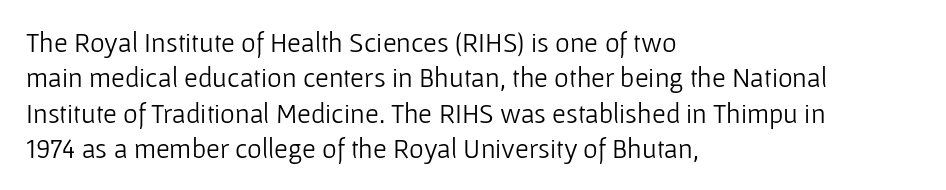
Spacing between characters is what you'd get straight out of the box. This block has exactly the height ordinary leading produces. The letterforms sit at book weight or below. Posture: upright roman. The rendering uses natural spacing where letterforms have individual widths. Quick note: underline off.
